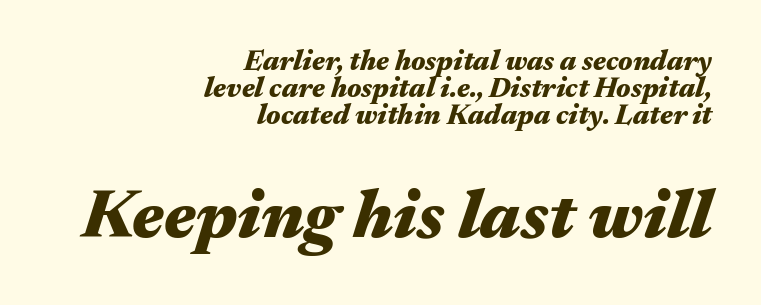
This rendering features lettering with no underline. Vertical spacing — tight. Caption: standard tracking, unaltered. Varying glyph widths throughout — classic text-font behaviour.
